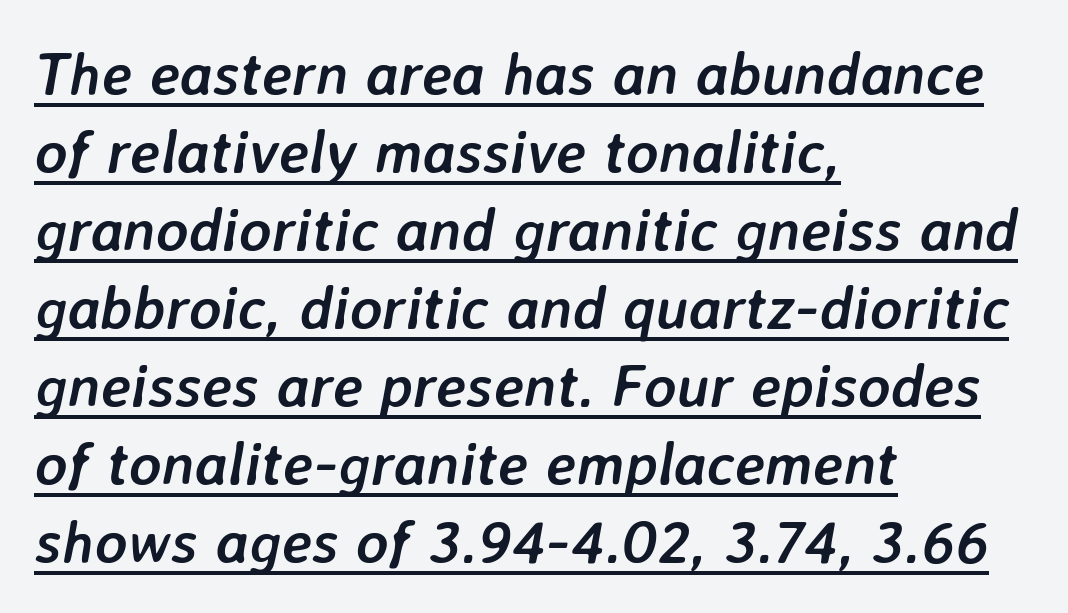
The image shows 61 px semibold type, italic (leaning right); set left-aligned, normal line spacing (1.28x), normal letter spacing, underlined; low stroke contrast and a medium x-height.
